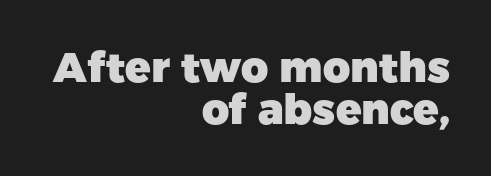
Q: Is the text bold? A: Yes.
Q: Is the text italic (slanted)? A: No, it is upright.
Q: Is the typeface a serif or a sans-serif typeface? A: Sans-serif.
Q: Is the text underlined? A: No.
Q: How is the paragraph aligned? A: Right-aligned.
Q: Is the spacing between letters normal or unusually wide? A: Normal.
Q: Is the spacing between lines tight, normal or loose? A: Tight.
Q: Width (condensed, normal, or wide)? A: Normal.
Q: Stroke contrast? A: Low.
Q: x-height? A: Medium.
Q: Monospaced? A: No.
